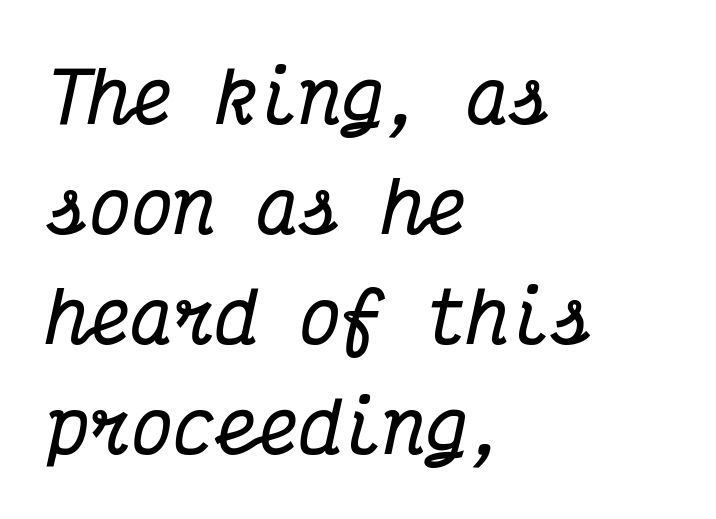
Every row of glyphs begins at an identical x-position on the left. Successive baselines arrive at the customary interval. The letters are slanted; this is an italic face. You could count columns in this text — the font is strictly monospaced. Look at the tracking — it's just the regular setting, nothing added.
